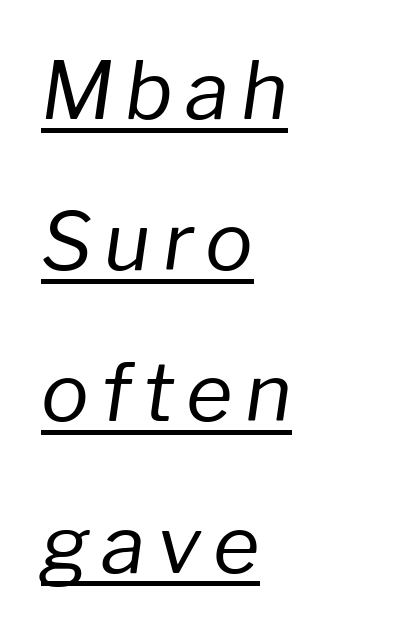
The image shows 80 px regular-weight type, italic (leaning right); set left-aligned, line spacing 1.89x, underlined; low stroke contrast and a medium x-height.
